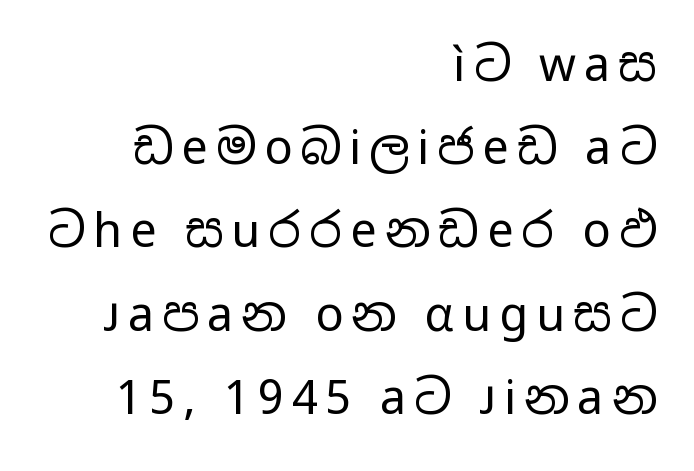
The image shows 47 px regular-weight, wide sans-serif type, upright; set right-aligned, line spacing 1.77x, not underlined; low stroke contrast and a medium x-height.
